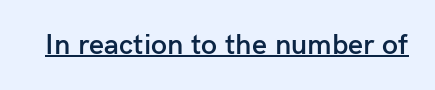
{"serif": "no", "italic": "no", "bold": "semi", "weight": "semibold", "width": "normal", "stroke_contrast": "low", "x_height": "medium", "monospaced": "no", "underline": "yes", "letter_spacing": "normal", "letter_spacing_em": 0.0, "glyph_px": 29}
